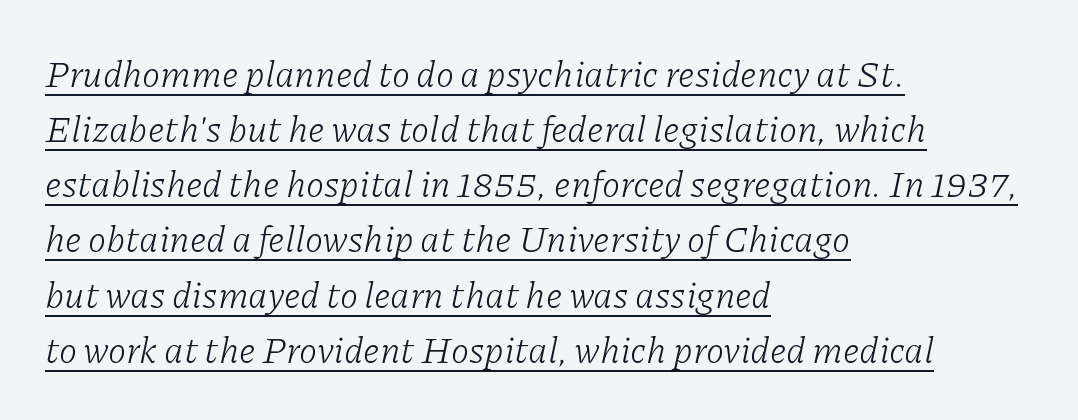
Q: Is the text bold? A: No.
Q: Is the text italic (slanted)? A: Yes, it leans right by about 11 degrees.
Q: Is the typeface a serif or a sans-serif typeface? A: Serif.
Q: Is the text underlined? A: Yes.
Q: How is the paragraph aligned? A: Left-aligned.
Q: Is the spacing between letters normal or unusually wide? A: Normal.
Q: Is the spacing between lines tight, normal or loose? A: Normal.
Q: Width (condensed, normal, or wide)? A: Normal.
Q: Stroke contrast? A: Low.
Q: x-height? A: Medium.
Q: Monospaced? A: No.
